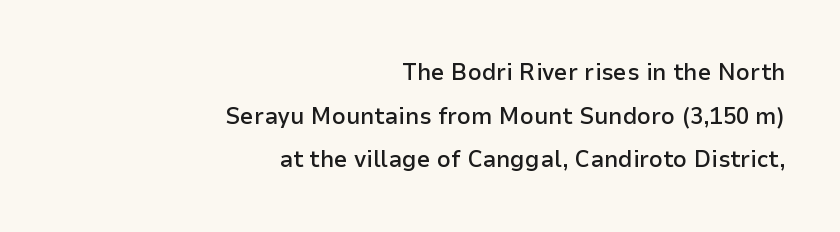
Q: Is the text bold? A: Semi-bold.
Q: Is the text italic (slanted)? A: No, it is upright.
Q: Is the text underlined? A: No.
Q: How is the paragraph aligned? A: Right-aligned.
Q: Is the spacing between letters normal or unusually wide? A: Normal.
